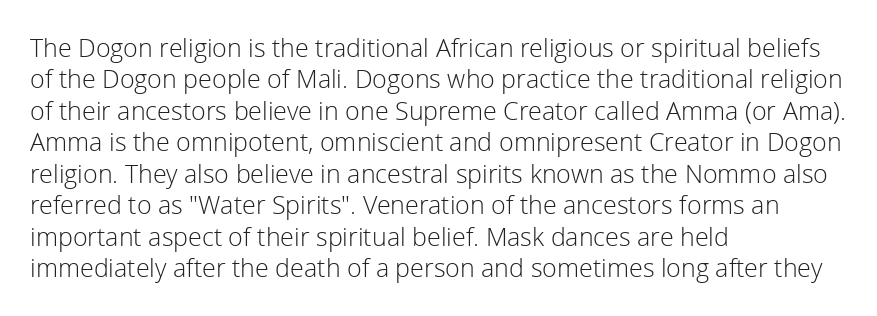
No letter is thick-stroked: the sample isn't bold. This is roman type, the default non-slanted kind. One glance says typical: line gaps are just what's usual. Plain, unruled lines of type. This sample is left-justified, so line endings fall wherever the words run out.
